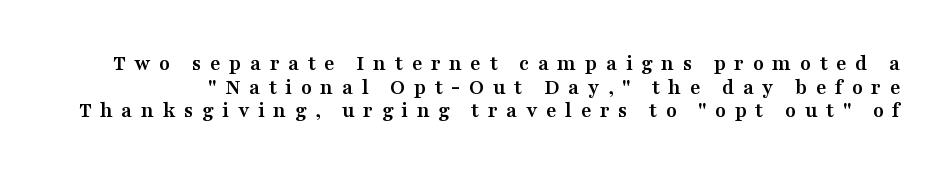
{"italic": "no", "bold": "yes", "underline": "no", "line_spacing": "tight", "line_spacing_ratio": 1.07, "letter_spacing": "wide", "letter_spacing_em": 0.39, "glyph_px": 22}
